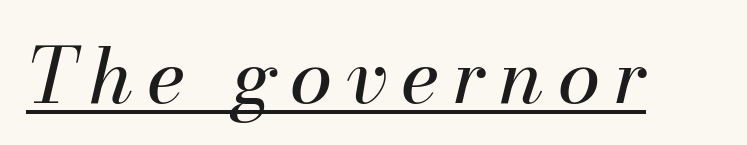
Q: Is the text bold? A: No.
Q: Is the text italic (slanted)? A: Yes, it leans right by about 13 degrees.
Q: Is the text underlined? A: Yes.
Q: Width (condensed, normal, or wide)? A: Normal.
Q: Stroke contrast? A: Medium.
Q: x-height? A: Small.
Q: Monospaced? A: No.
